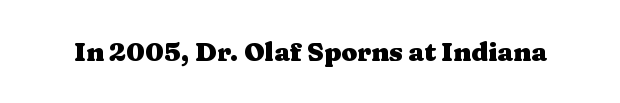
The image shows 26 px bold type, upright; set normal letter spacing, not underlined.
